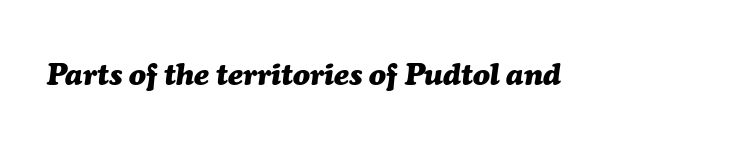
Q: Is the text bold? A: Yes.
Q: Is the text italic (slanted)? A: Yes, it leans right by about 7 degrees.
Q: Is the text underlined? A: No.
Q: Is the spacing between letters normal or unusually wide? A: Normal.
Q: Width (condensed, normal, or wide)? A: Normal.
Q: Stroke contrast? A: Medium.
Q: x-height? A: Medium.
Q: Monospaced? A: No.
